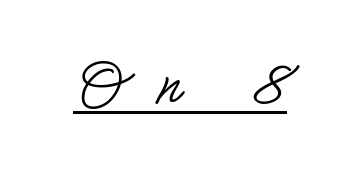
{"serif": "no", "bold": "no", "weight": "regular", "width": "condensed", "stroke_contrast": "low", "x_height": "small", "monospaced": "no", "underline": "yes", "letter_spacing": "wide", "letter_spacing_em": 0.43, "glyph_px": 69}
